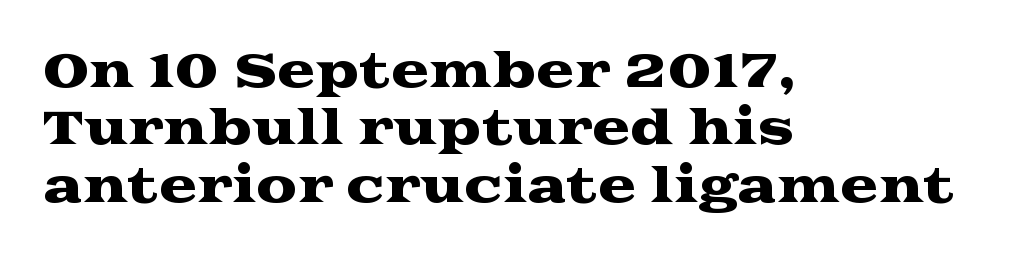
The image shows 46 px wide serif type, upright; set left-aligned, normal line spacing (1.25x), normal letter spacing, not underlined; medium stroke contrast and a medium x-height.
